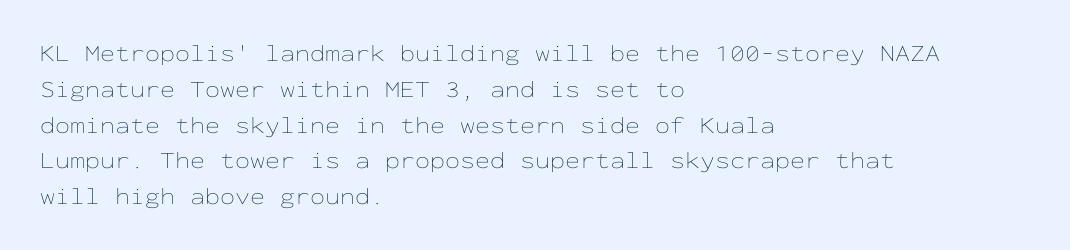
The setting favours the left margin, as ordinary paragraphs usually do. Upright lettering throughout. Letter spacing: default. No chunkiness to these letters — they're not bold.
